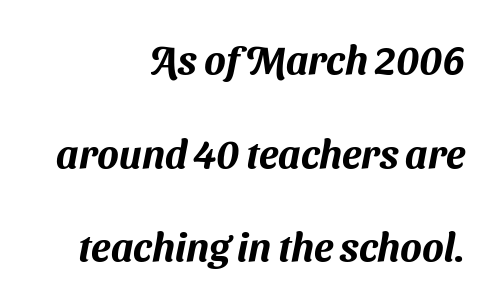
Q: Is the typeface a serif or a sans-serif typeface? A: Sans-serif.
Q: Is the text underlined? A: No.
Q: How is the paragraph aligned? A: Right-aligned.
Q: Is the spacing between letters normal or unusually wide? A: Normal.
Q: Is the spacing between lines tight, normal or loose? A: Loose.
Q: Width (condensed, normal, or wide)? A: Normal.
Q: Stroke contrast? A: Medium.
Q: x-height? A: Medium.
Q: Monospaced? A: No.
